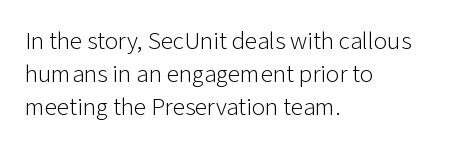
Q: Is the text bold? A: No.
Q: Is the text italic (slanted)? A: No, it is upright.
Q: Is the text underlined? A: No.
Q: How is the paragraph aligned? A: Left-aligned.
Q: Is the spacing between letters normal or unusually wide? A: Normal.
Q: Is the spacing between lines tight, normal or loose? A: Normal.
